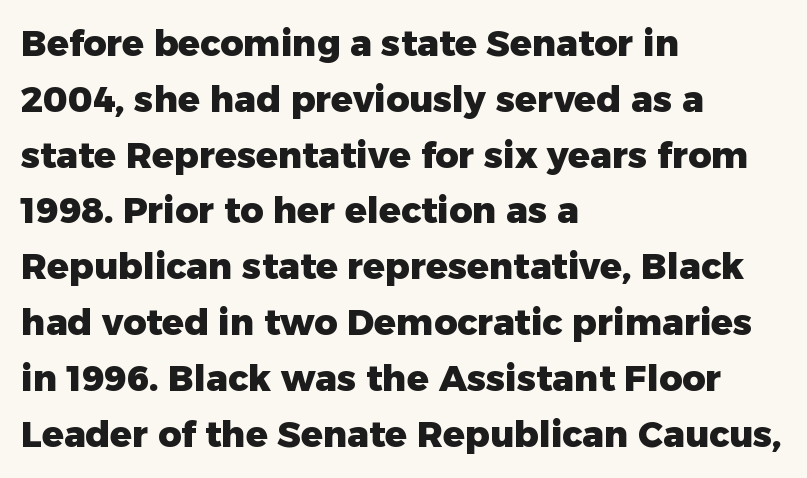
{"serif": "no", "italic": "no", "bold": "yes", "weight": "heavy", "width": "normal", "stroke_contrast": "low", "x_height": "medium", "monospaced": "no", "underline": "no", "align": "left", "line_spacing": "normal", "line_spacing_ratio": 1.55, "letter_spacing": "normal", "letter_spacing_em": 0.0, "glyph_px": 36}
